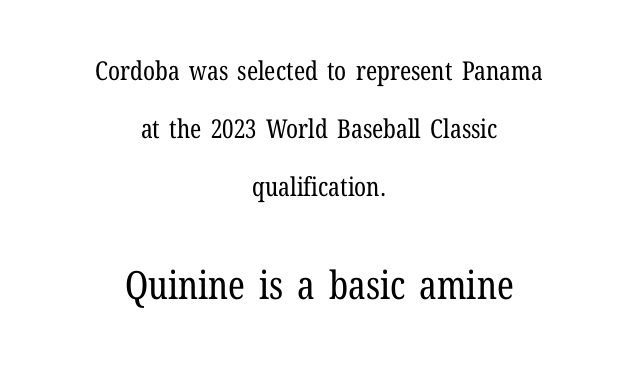
Q: Is the text bold? A: No.
Q: Is the text italic (slanted)? A: No, it is upright.
Q: Is the typeface a serif or a sans-serif typeface? A: Serif.
Q: Is the text underlined? A: No.
Q: How is the paragraph aligned? A: Centered.
Q: Is the spacing between letters normal or unusually wide? A: Normal.
Q: Is the spacing between lines tight, normal or loose? A: Loose.
Q: Which block of text is set in a larger size, the first (top) or the second (bottom)? A: The second (bottom) one.
Q: Width (condensed, normal, or wide)? A: Condensed.
Q: Stroke contrast? A: Low.
Q: x-height? A: Medium.
Q: Monospaced? A: No.
